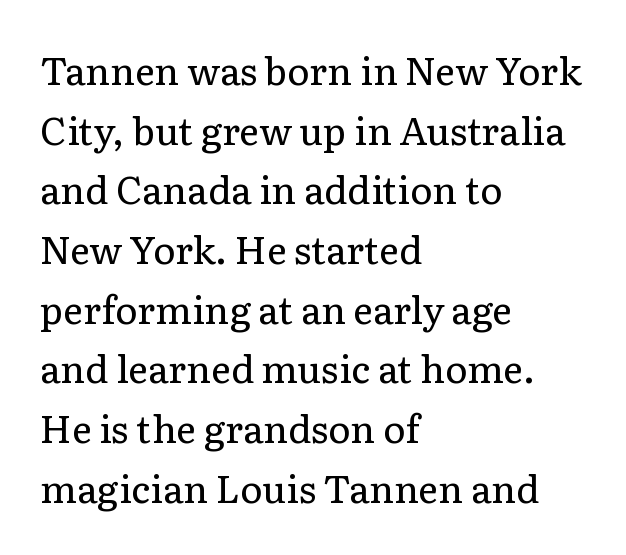
{"serif": "yes", "italic": "no", "bold": "no", "weight": "regular", "width": "normal", "stroke_contrast": "low", "x_height": "medium", "monospaced": "no", "underline": "no", "align": "left", "line_spacing": "normal", "line_spacing_ratio": 1.57, "letter_spacing": "normal", "letter_spacing_em": 0.0, "glyph_px": 38}
